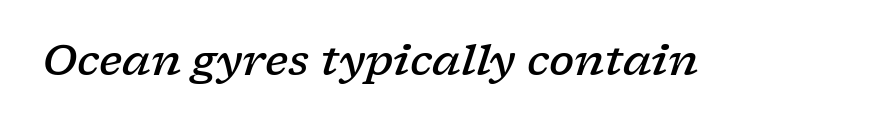
Serifs: yes, visible at the terminals of the letterforms. The face used here is proportionally spaced, like ordinary book or web type. Words float on clear page, feet unadorned. There's an unmistakable incline to the writing here. The face used here is rendered with its standard letterfit. Notice the strokes are somewhat thickened but not fully heavy: this is a semibold.
